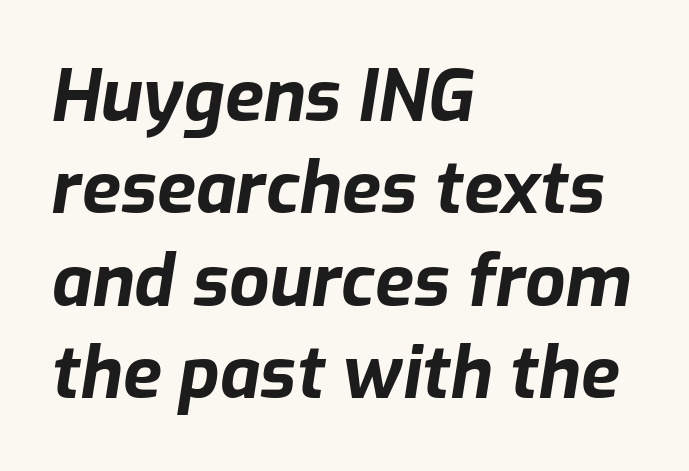
Q: Is the text bold? A: Yes.
Q: Is the text italic (slanted)? A: Yes, it leans right by about 9 degrees.
Q: Is the text underlined? A: No.
Q: How is the paragraph aligned? A: Left-aligned.
Q: Is the spacing between letters normal or unusually wide? A: Normal.
Q: Is the spacing between lines tight, normal or loose? A: Normal.
Q: Width (condensed, normal, or wide)? A: Normal.
Q: Stroke contrast? A: Low.
Q: x-height? A: Medium.
Q: Monospaced? A: No.
